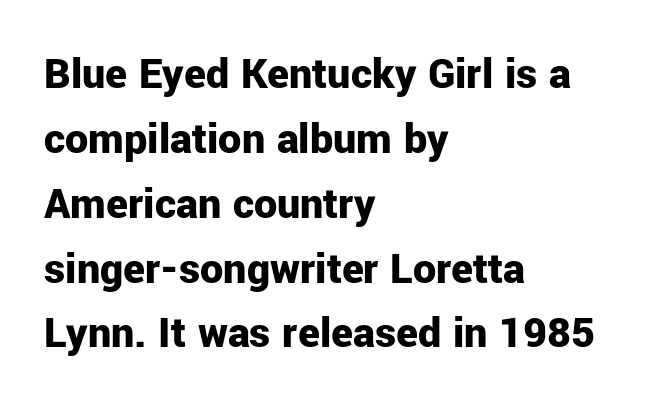
Q: Is the text bold? A: Yes.
Q: Is the text italic (slanted)? A: No, it is upright.
Q: Is the typeface a serif or a sans-serif typeface? A: Sans-serif.
Q: Is the text underlined? A: No.
Q: How is the paragraph aligned? A: Left-aligned.
Q: Is the spacing between letters normal or unusually wide? A: Normal.
Q: Is the spacing between lines tight, normal or loose? A: Normal.
Q: Width (condensed, normal, or wide)? A: Normal.
Q: Stroke contrast? A: Low.
Q: x-height? A: Medium.
Q: Monospaced? A: No.
